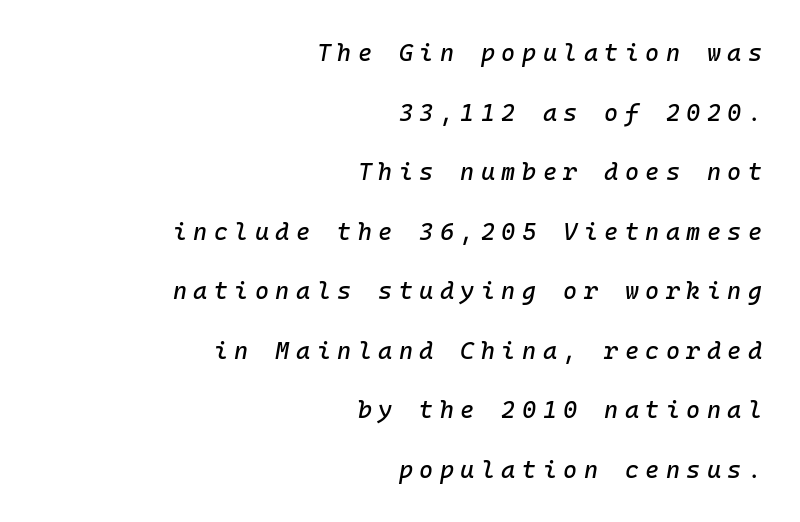
The image shows 24 px text type, italic (leaning right); set right-aligned, loose line spacing (2.48x), unusually wide letter spacing (+0.27 em), not underlined.
